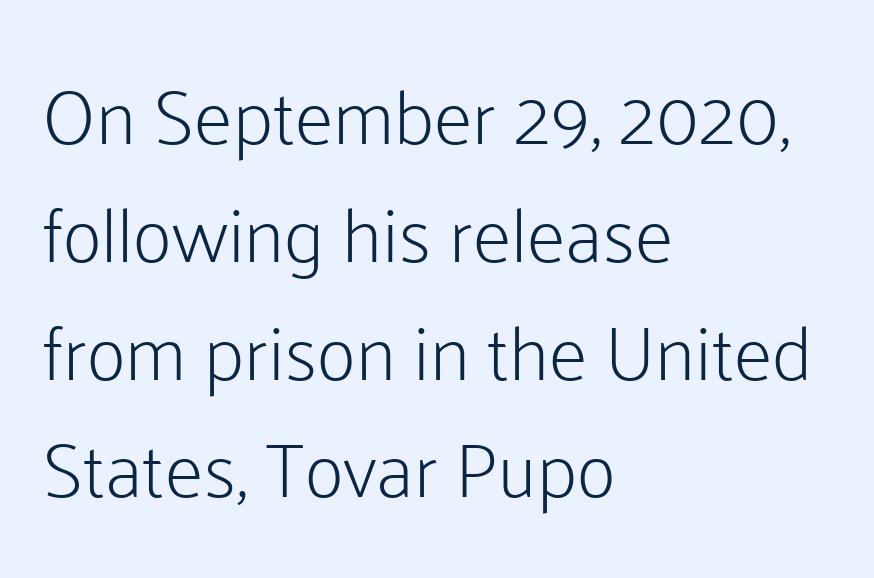
The image shows 77 px light sans-serif type, upright; set left-aligned, normal line spacing (1.53x), normal letter spacing, not underlined; low stroke contrast and a medium x-height.
